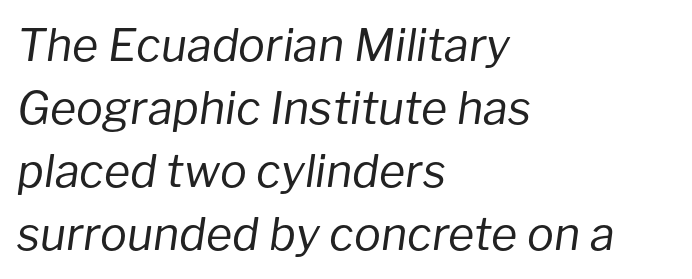
{"italic": "yes", "lean": "right", "slant_degrees": 8, "bold": "no", "weight": "regular", "width": "normal", "stroke_contrast": "low", "x_height": "medium", "monospaced": "no", "underline": "no", "align": "left", "line_spacing": "normal", "line_spacing_ratio": 1.4, "letter_spacing": "normal", "letter_spacing_em": 0.0, "glyph_px": 45}
